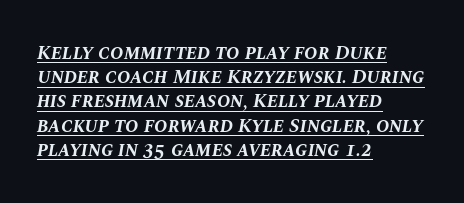
Is the letter spacing exaggerated? No — it looks like the ordinary default. Quick note: underline on. The rendering applies a slant to the glyphs. Strong, thick strokes mark this as bold type. These lines are set flush left with a ragged right edge.
